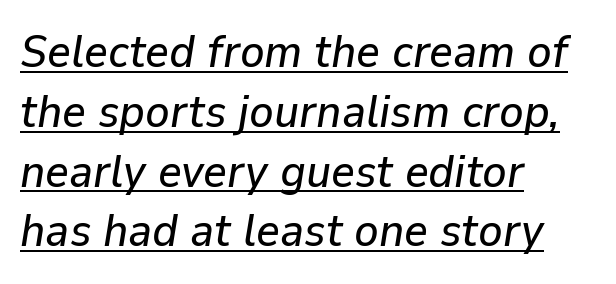
The image shows 46 px text type, italic (leaning right); set left-aligned, normal line spacing (1.3x), normal letter spacing, underlined; low stroke contrast and a medium x-height.
